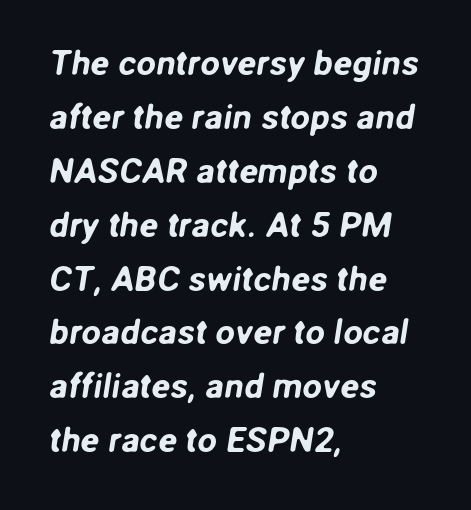
The image shows 35 px sans-serif type; set left-aligned, normal line spacing (1.54x), normal letter spacing, not underlined; low stroke contrast and a medium x-height.
